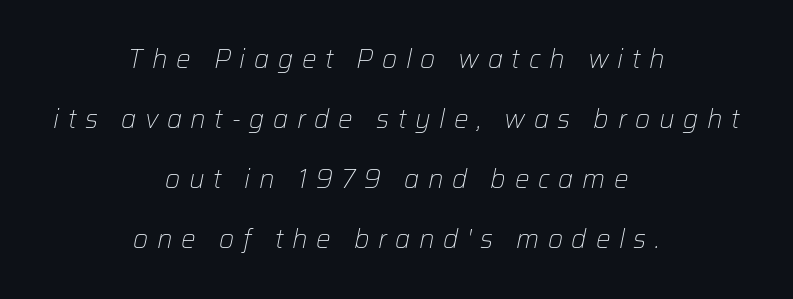
Q: Is the text bold? A: No.
Q: Is the text italic (slanted)? A: Yes, it leans right by about 12 degrees.
Q: Is the text underlined? A: No.
Q: How is the paragraph aligned? A: Centered.
Q: Is the spacing between letters normal or unusually wide? A: Unusually wide.
Q: Is the spacing between lines tight, normal or loose? A: Loose.
